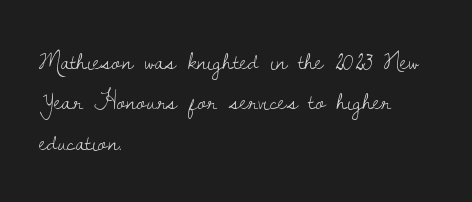
The image shows 26 px text type; set left-aligned, normal line spacing (1.55x), normal letter spacing, not underlined.
